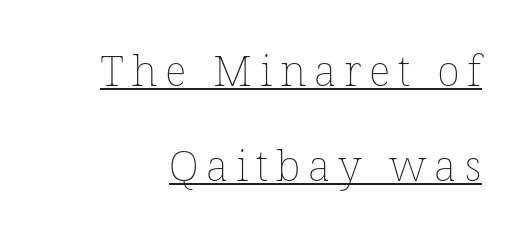
{"italic": "no", "bold": "no", "weight": "thin", "width": "normal", "stroke_contrast": "low", "x_height": "medium", "monospaced": "no", "underline": "yes", "line_spacing": "loose", "line_spacing_ratio": 2.2, "glyph_px": 43}
